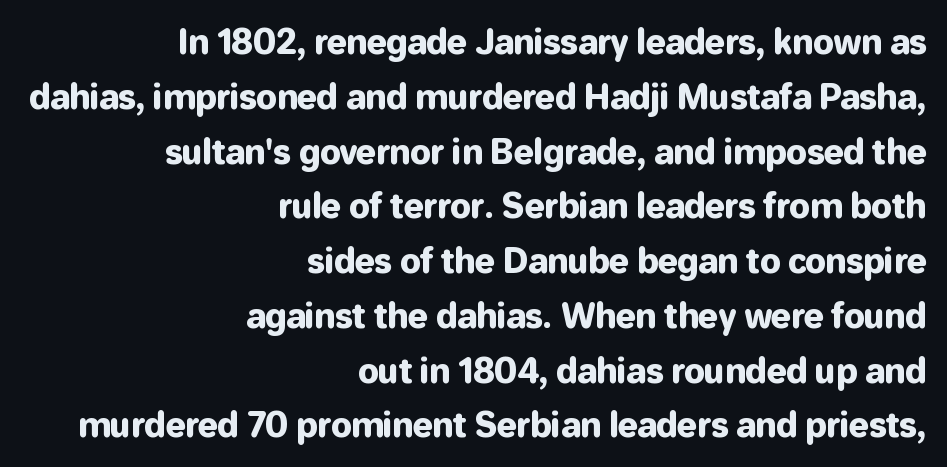
The image shows 33 px sans-serif type, upright; set right-aligned, normal line spacing (1.66x), normal letter spacing, not underlined; low stroke contrast and a medium x-height.
